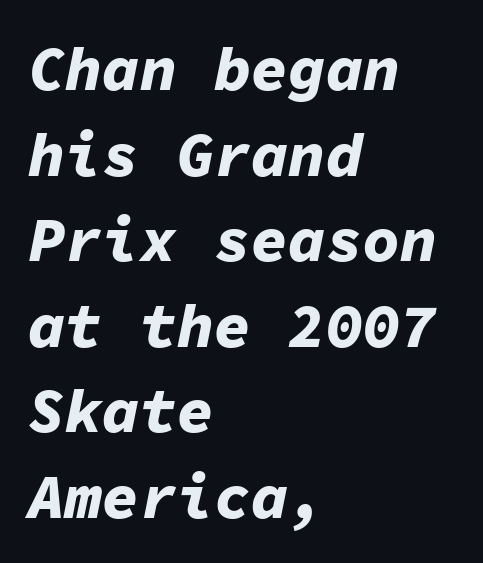
{"italic": "yes", "lean": "right", "slant_degrees": 11, "bold": "yes", "weight": "bold", "width": "normal", "stroke_contrast": "low", "x_height": "medium", "monospaced": "yes", "underline": "no", "align": "left", "line_spacing": "normal", "line_spacing_ratio": 1.38, "letter_spacing": "normal", "letter_spacing_em": 0.0, "glyph_px": 62}
